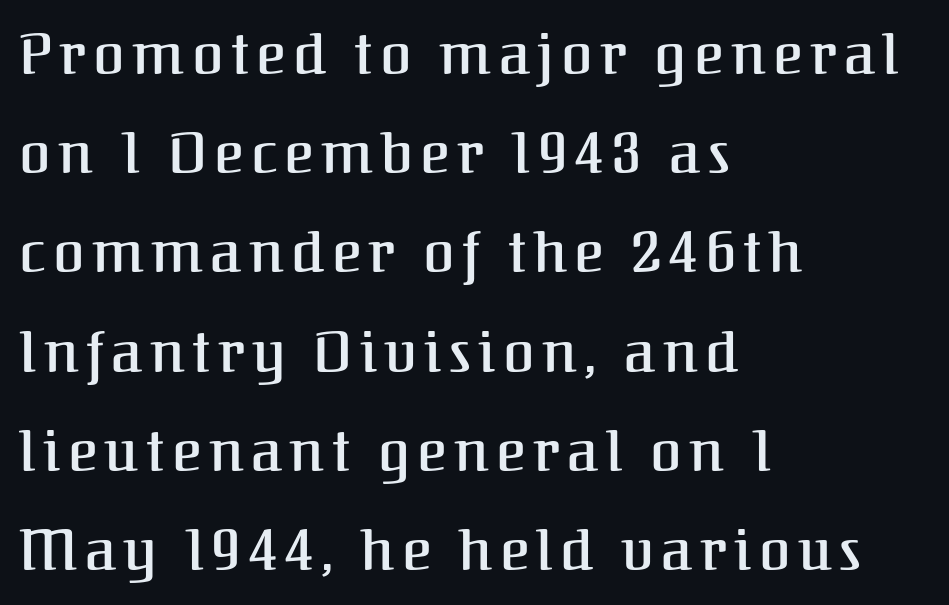
Q: Is the text italic (slanted)? A: No, it is upright.
Q: Is the typeface a serif or a sans-serif typeface? A: Serif.
Q: Is the text underlined? A: No.
Q: How is the paragraph aligned? A: Left-aligned.
Q: Width (condensed, normal, or wide)? A: Normal.
Q: Stroke contrast? A: Medium.
Q: x-height? A: Medium.
Q: Monospaced? A: No.
